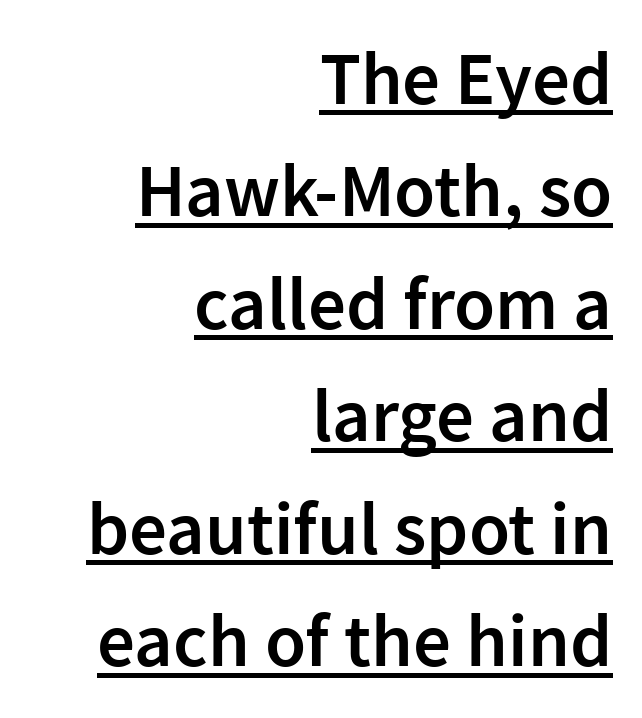
Q: Is the text bold? A: Semi-bold.
Q: Is the text italic (slanted)? A: No, it is upright.
Q: Is the typeface a serif or a sans-serif typeface? A: Sans-serif.
Q: Is the text underlined? A: Yes.
Q: How is the paragraph aligned? A: Right-aligned.
Q: Is the spacing between letters normal or unusually wide? A: Normal.
Q: Is the spacing between lines tight, normal or loose? A: Normal.
Q: Width (condensed, normal, or wide)? A: Normal.
Q: Stroke contrast? A: Low.
Q: x-height? A: Medium.
Q: Monospaced? A: No.
